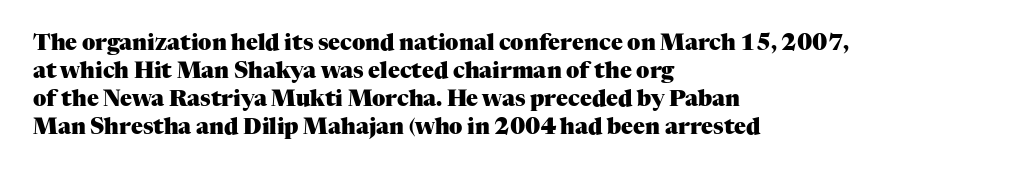
Q: Is the text bold? A: Yes.
Q: Is the text italic (slanted)? A: No, it is upright.
Q: Is the text underlined? A: No.
Q: How is the paragraph aligned? A: Left-aligned.
Q: Is the spacing between letters normal or unusually wide? A: Normal.
Q: Is the spacing between lines tight, normal or loose? A: Normal.
